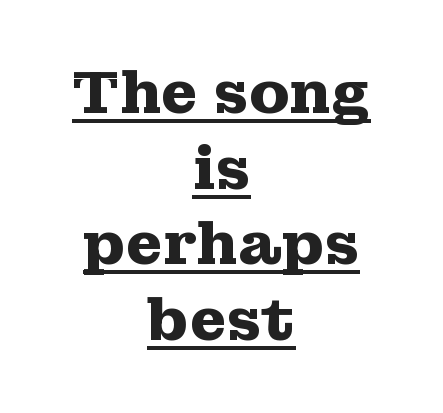
The image shows 59 px heavy, wide serif type, upright; set centered, normal line spacing (1.28x), normal letter spacing, underlined; medium stroke contrast and a medium x-height.
